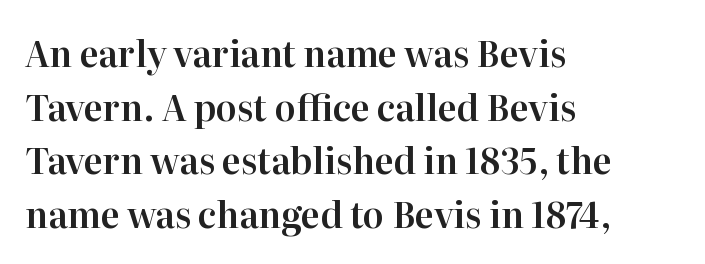
Q: Is the text italic (slanted)? A: No, it is upright.
Q: Is the typeface a serif or a sans-serif typeface? A: Serif.
Q: Is the text underlined? A: No.
Q: How is the paragraph aligned? A: Left-aligned.
Q: Is the spacing between letters normal or unusually wide? A: Normal.
Q: Is the spacing between lines tight, normal or loose? A: Normal.
Q: Width (condensed, normal, or wide)? A: Normal.
Q: Stroke contrast? A: High.
Q: x-height? A: Medium.
Q: Monospaced? A: No.
